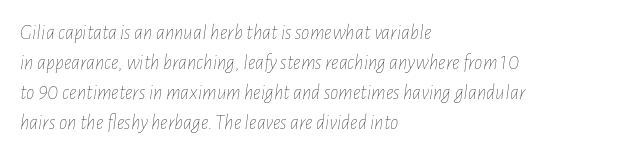
The image shows 21 px text type, italic (leaning right); set left-aligned, normal line spacing (1.43x), normal letter spacing, not underlined.
